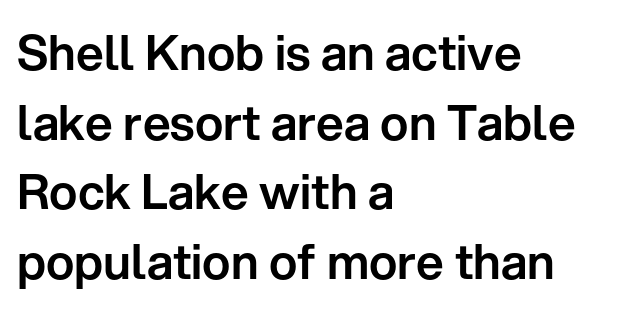
Q: Is the text italic (slanted)? A: No, it is upright.
Q: Is the typeface a serif or a sans-serif typeface? A: Sans-serif.
Q: Is the text underlined? A: No.
Q: How is the paragraph aligned? A: Left-aligned.
Q: Is the spacing between letters normal or unusually wide? A: Normal.
Q: Is the spacing between lines tight, normal or loose? A: Normal.
Q: Width (condensed, normal, or wide)? A: Normal.
Q: Stroke contrast? A: Low.
Q: x-height? A: Medium.
Q: Monospaced? A: No.
